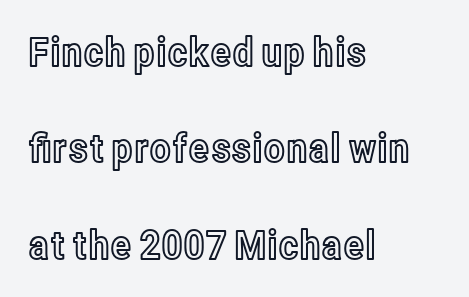
{"italic": "no", "width": "condensed", "x_height": "medium", "monospaced": "no", "underline": "no", "align": "left", "line_spacing": "loose", "line_spacing_ratio": 2.41, "letter_spacing": "normal", "letter_spacing_em": 0.0, "glyph_px": 40}
